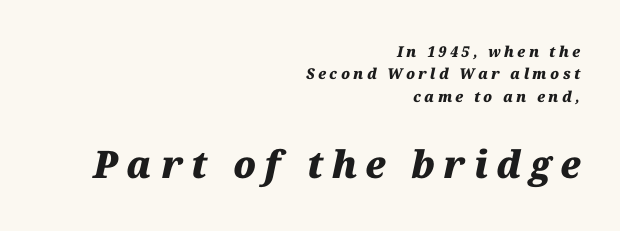
The lettering tilts uniformly, giving the passage an italic look. The passage shown is typed in a proportional face where columns would drift. Has an underline been added? It has not. The letters in the lower block stand taller than those in the block above. Tracking value appears strongly positive — letters spread wide. Plenty of ink on the page — the face is bold.
